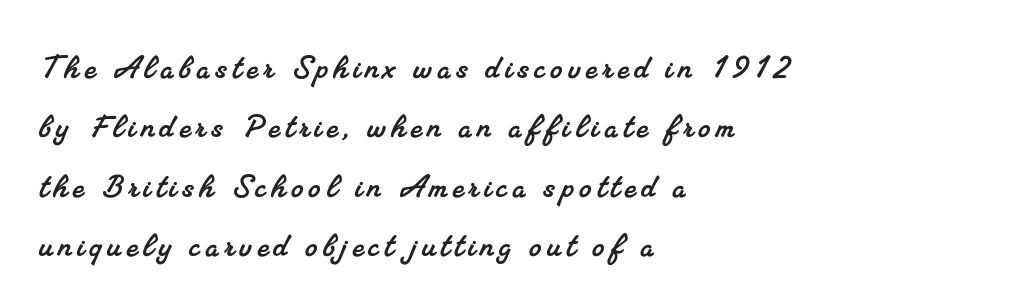
The image shows 38 px serif type; set left-aligned, normal line spacing (1.56x), not underlined; medium stroke contrast and a small x-height.
